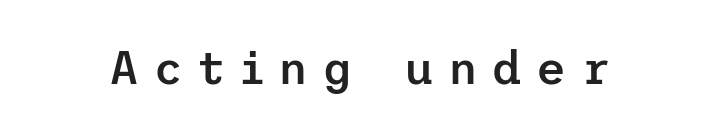
Q: Is the text bold? A: Semi-bold.
Q: Is the text italic (slanted)? A: No, it is upright.
Q: Is the typeface a serif or a sans-serif typeface? A: Sans-serif.
Q: Is the text underlined? A: No.
Q: Is the spacing between letters normal or unusually wide? A: Unusually wide.
Q: Width (condensed, normal, or wide)? A: Normal.
Q: Stroke contrast? A: Low.
Q: x-height? A: Medium.
